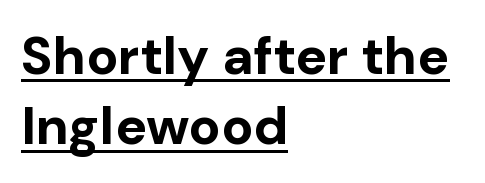
{"serif": "no", "italic": "no", "bold": "yes", "weight": "bold", "width": "normal", "stroke_contrast": "low", "x_height": "medium", "monospaced": "no", "underline": "yes", "align": "left", "line_spacing": "normal", "line_spacing_ratio": 1.33, "letter_spacing": "normal", "letter_spacing_em": 0.0, "glyph_px": 53}
